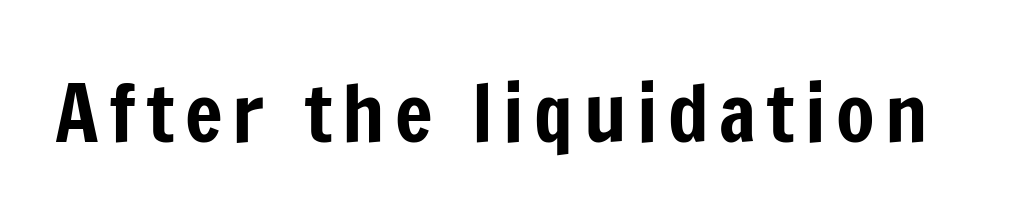
Do the letters lean? They stand straight. This is sans-serif lettering, the kind often seen on screens and signage. Bare-footed words on every line. The face used here is proportionally spaced, like ordinary book or web type.
